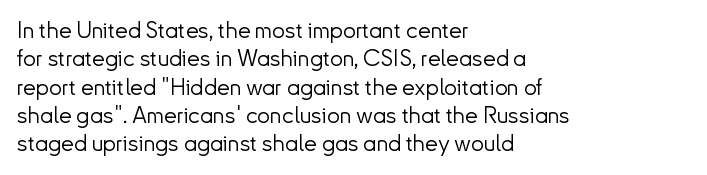
Nobody touched the tracking dial on this one. Visually the block forms a straight wall on the left and a jagged coastline on the right. Posture: upright roman. Beneath every word, the page is bare.
